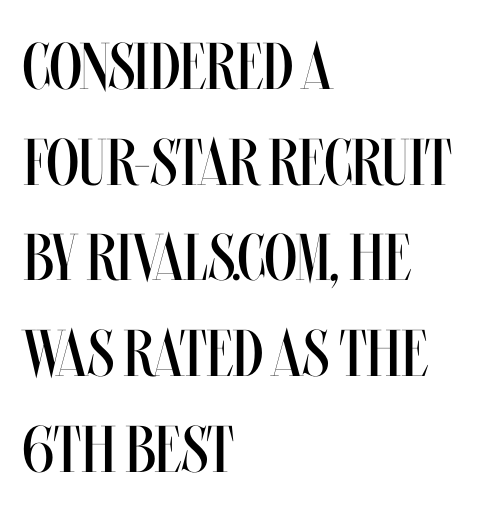
{"italic": "no", "bold": "no", "weight": "regular", "width": "condensed", "stroke_contrast": "medium", "x_height": "large", "monospaced": "no", "underline": "no", "align": "left", "line_spacing": "normal", "line_spacing_ratio": 1.45, "letter_spacing": "normal", "letter_spacing_em": 0.0, "glyph_px": 66}
